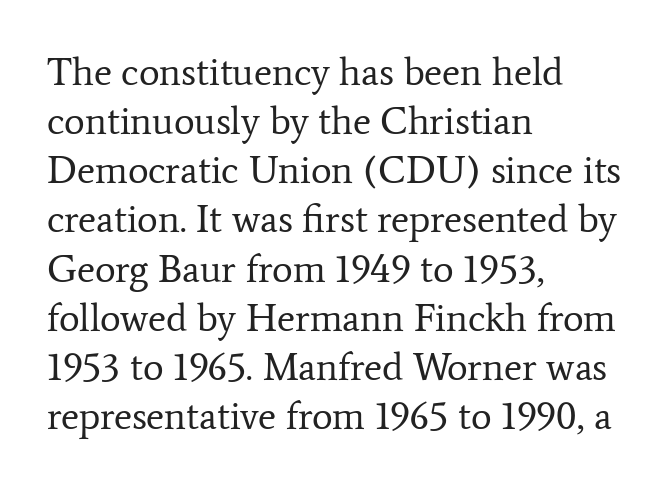
Q: Is the text bold? A: No.
Q: Is the text italic (slanted)? A: No, it is upright.
Q: Is the typeface a serif or a sans-serif typeface? A: Serif.
Q: Is the text underlined? A: No.
Q: How is the paragraph aligned? A: Left-aligned.
Q: Is the spacing between letters normal or unusually wide? A: Normal.
Q: Is the spacing between lines tight, normal or loose? A: Normal.
Q: Width (condensed, normal, or wide)? A: Normal.
Q: Stroke contrast? A: Low.
Q: x-height? A: Medium.
Q: Monospaced? A: No.
